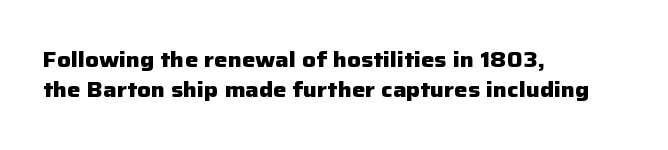
The image shows 21 px bold type, upright; set left-aligned, normal line spacing (1.41x), normal letter spacing, not underlined.
